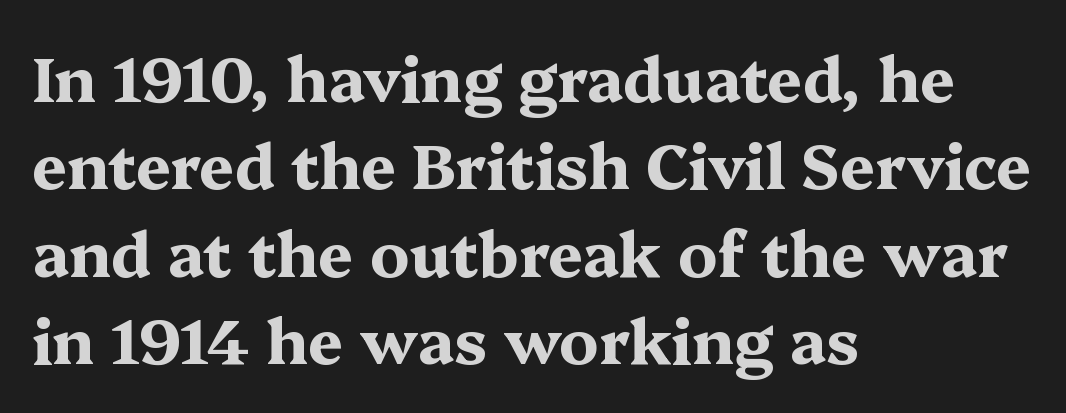
{"serif": "yes", "italic": "no", "bold": "yes", "weight": "bold", "width": "wide", "stroke_contrast": "medium", "x_height": "medium", "monospaced": "no", "underline": "no", "align": "left", "line_spacing": "normal", "line_spacing_ratio": 1.41, "letter_spacing": "normal", "letter_spacing_em": 0.0, "glyph_px": 62}
